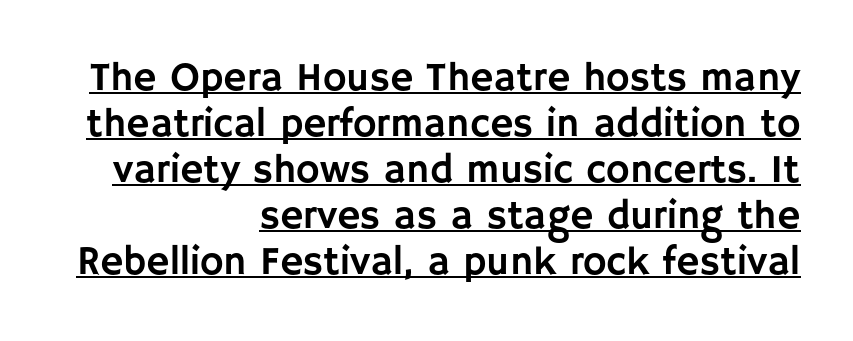
The image shows 40 px sans-serif type, upright; set right-aligned, tight line spacing (1.15x), normal letter spacing, underlined; low stroke contrast and a large x-height.
